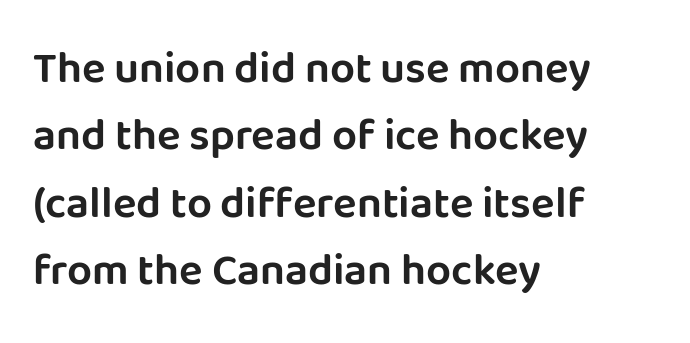
{"serif": "no", "italic": "no", "width": "normal", "stroke_contrast": "low", "x_height": "large", "monospaced": "no", "underline": "no", "align": "left", "line_spacing": "normal", "line_spacing_ratio": 1.53, "letter_spacing": "normal", "letter_spacing_em": 0.0, "glyph_px": 44}
